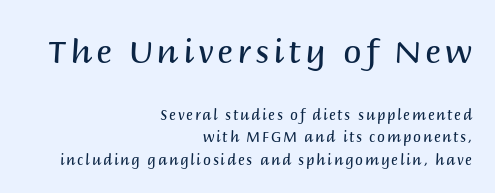
The more generous point size was reserved for the upper chunk. The passage is arranged like a letterhead date or caption credit — flush right. Proportional: the letters do not fall into vertical columns. This is not heavy type; no bold has been used. A sans-serif font was chosen for this passage. Leading: standard.
